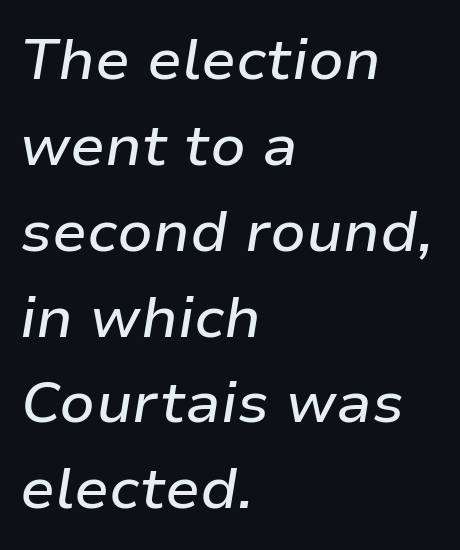
The image shows 58 px text type, italic (leaning right); set left-aligned, normal line spacing (1.48x), normal letter spacing, not underlined; low stroke contrast and a medium x-height.
